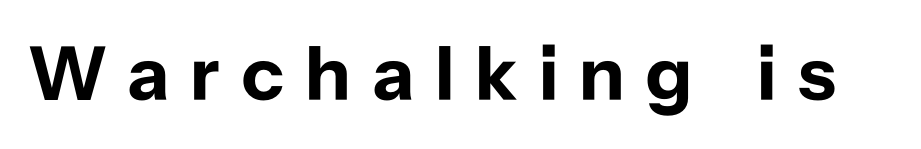
A typesetter would call this heavily tracked-out type. Any mark beneath the type? The region is blank. Heavy-handed strokes throughout: this text is bold. In terms of posture, this sample is upright. The text was rendered using a sans face with plain stroke endings.
